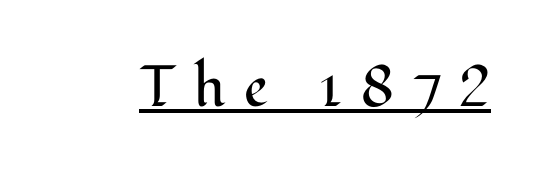
The rendering inserts visible extra space after every character. Regarding serifs, this sample has them. Style check: upright. A quiet, ordinary-to-light weight characterises the typeface. This rendering features underlined lettering. Note the varied advance widths — an 'i' is clearly narrower than an 'm'.
